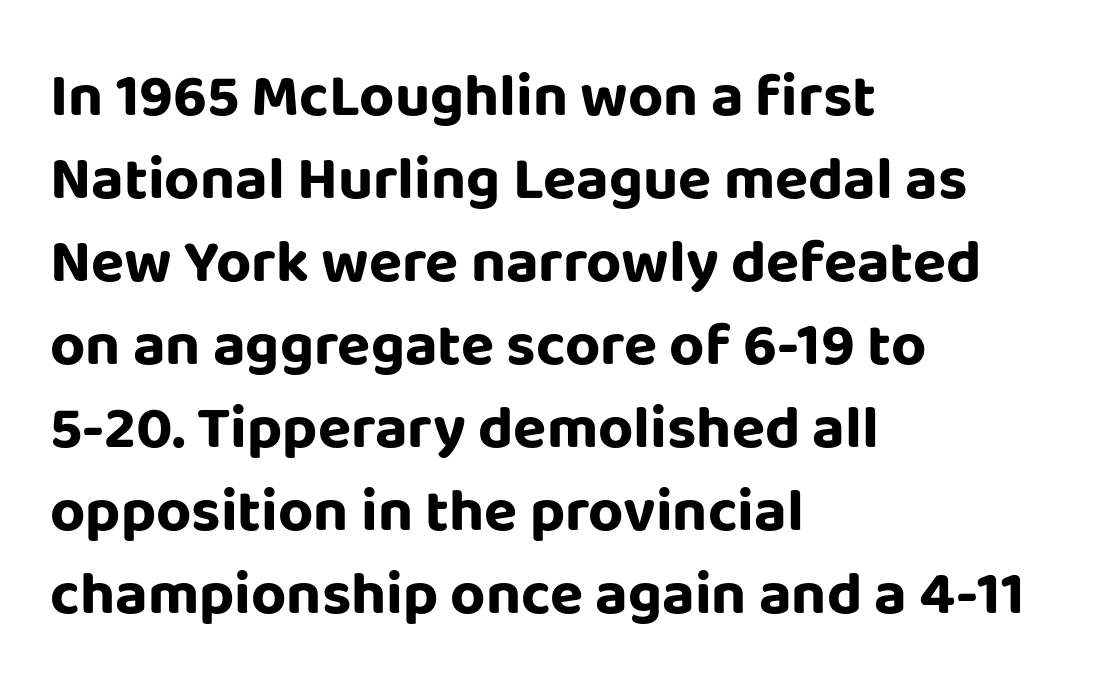
Varying glyph widths throughout — classic text-font behaviour. Classification — sans serif. The rendering keeps characters at their native spacing. Line spacing here is normal.
